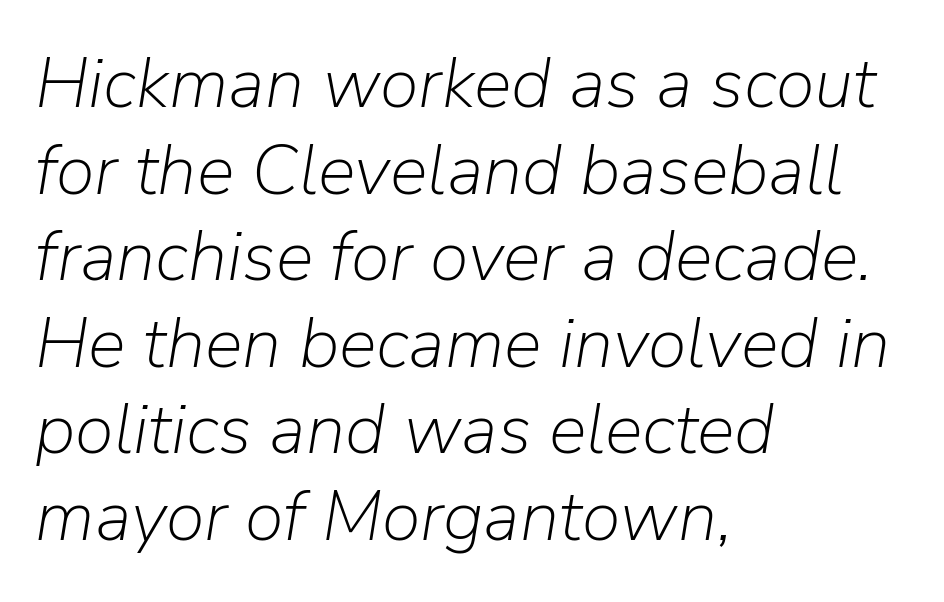
Q: Is the text bold? A: No.
Q: Is the text italic (slanted)? A: Yes, it leans right by about 9 degrees.
Q: Is the text underlined? A: No.
Q: How is the paragraph aligned? A: Left-aligned.
Q: Is the spacing between letters normal or unusually wide? A: Normal.
Q: Width (condensed, normal, or wide)? A: Normal.
Q: Stroke contrast? A: Low.
Q: x-height? A: Medium.
Q: Monospaced? A: No.
